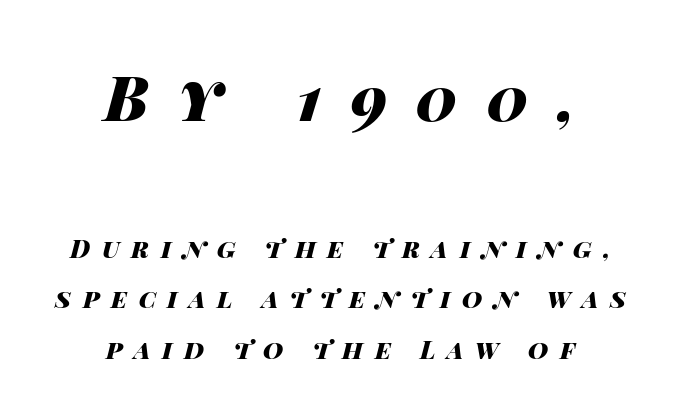
The image shows 63 px heavy, wide type, italic (leaning right); set centered, loose line spacing (2.02x), unusually wide letter spacing (+0.46 em), not underlined; the first (top) block is 2.52x larger; high stroke contrast and a large x-height.
